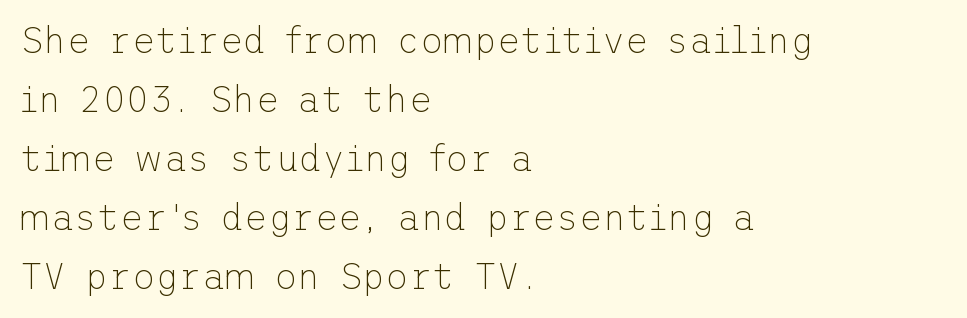
The image shows 36 px thin sans-serif type, upright; set left-aligned, normal line spacing (1.64x), normal letter spacing, not underlined; low stroke contrast and a medium x-height.
